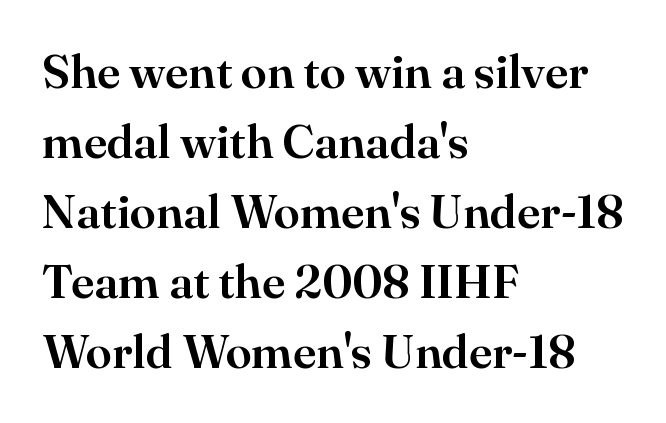
The image shows 47 px serif type, upright; set left-aligned, normal line spacing (1.49x), normal letter spacing, not underlined; high stroke contrast and a small x-height.
